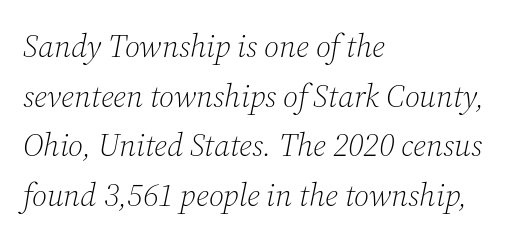
{"serif": "yes", "italic": "yes", "lean": "right", "slant_degrees": 12, "bold": "no", "weight": "light", "width": "normal", "stroke_contrast": "medium", "x_height": "medium", "monospaced": "no", "underline": "no", "align": "left", "line_spacing": "normal", "line_spacing_ratio": 1.55, "letter_spacing": "normal", "letter_spacing_em": 0.0, "glyph_px": 32}
